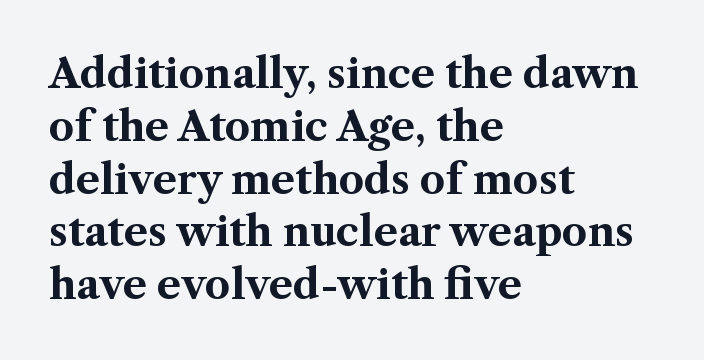
The image shows 40 px bold serif type, upright; set left-aligned, normal line spacing (1.32x), normal letter spacing, not underlined; medium stroke contrast and a medium x-height.
